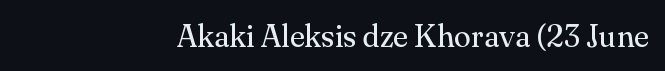
Alignment: flush right. You could not count columns in this text — the font is proportionally spaced. The type family on display is of the serif kind. Stems and bowls with no extra thickness — not bold. The lettering stays uniformly vertical, giving the passage a roman look.
